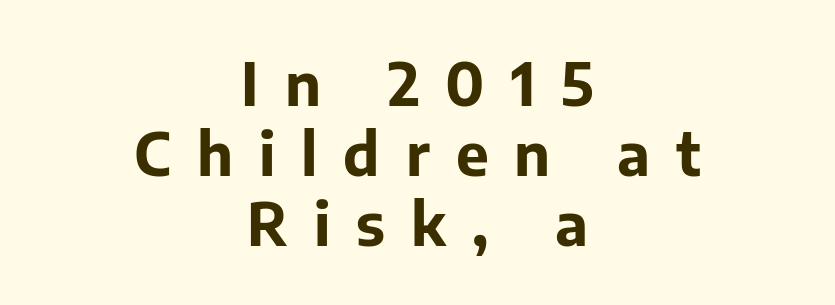
The image shows 59 px bold sans-serif type, upright; set centered, line spacing 1.19x, unusually wide letter spacing (+0.44 em), not underlined; low stroke contrast and a medium x-height.
